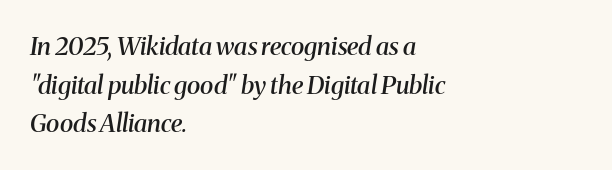
The image shows 25 px text type, italic (leaning right); set left-aligned, normal line spacing (1.55x), normal letter spacing, not underlined.
